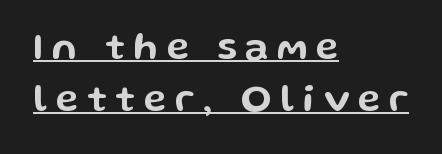
Q: Is the text italic (slanted)? A: No, it is upright.
Q: Is the typeface a serif or a sans-serif typeface? A: Sans-serif.
Q: Is the text underlined? A: Yes.
Q: How is the paragraph aligned? A: Left-aligned.
Q: Is the spacing between letters normal or unusually wide? A: Unusually wide.
Q: Is the spacing between lines tight, normal or loose? A: Normal.
Q: Width (condensed, normal, or wide)? A: Wide.
Q: Stroke contrast? A: Low.
Q: x-height? A: Medium.
Q: Monospaced? A: No.
